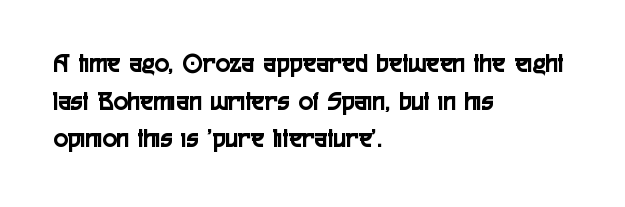
{"italic": "no", "underline": "no", "align": "left", "line_spacing": "normal", "line_spacing_ratio": 1.39, "letter_spacing": "normal", "letter_spacing_em": 0.0, "glyph_px": 27}
